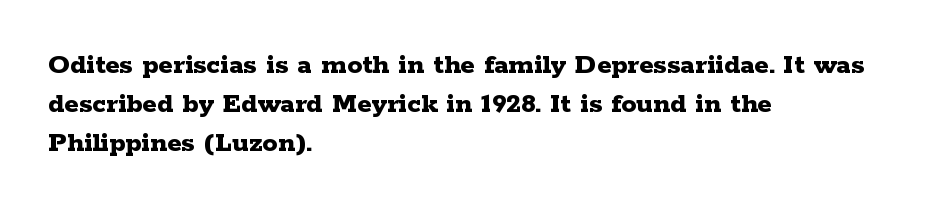
The image shows 30 px bold, wide serif type, upright; set left-aligned, normal line spacing (1.3x), normal letter spacing, not underlined; low stroke contrast and a medium x-height.
